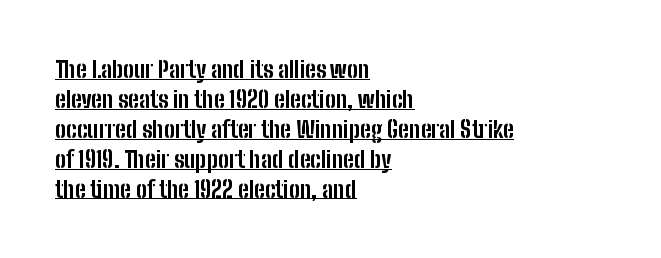
{"italic": "no", "bold": "yes", "underline": "yes", "align": "left", "line_spacing": "normal", "line_spacing_ratio": 1.3, "letter_spacing": "normal", "letter_spacing_em": 0.0, "glyph_px": 23}
